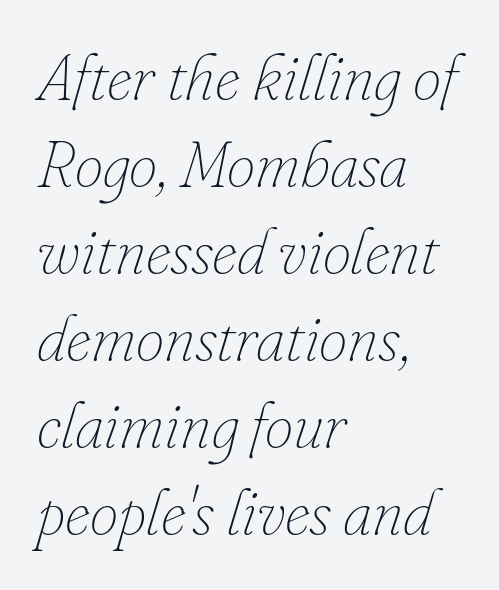
The image shows 64 px thin type, italic (leaning right); set left-aligned, normal line spacing (1.36x), normal letter spacing, not underlined; low stroke contrast and a small x-height.
